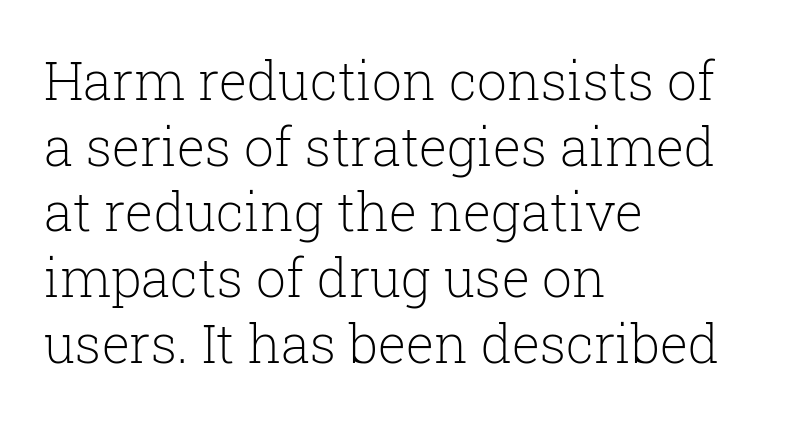
Is the stroke heavy? The answer is a plain regular-or-lighter. Glance below the letters and you will spot only blank space. Quick note: not italic, upright. Default kerning and tracking; the words read as compact shapes. The letters advance in unequal steps, a hallmark of proportional type.
